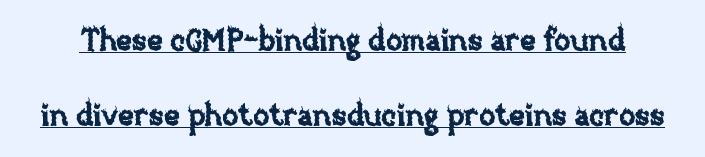
Q: Is the text italic (slanted)? A: No, it is upright.
Q: Is the text underlined? A: Yes.
Q: Is the spacing between letters normal or unusually wide? A: Normal.
Q: Is the spacing between lines tight, normal or loose? A: Loose.
Q: Width (condensed, normal, or wide)? A: Normal.
Q: Stroke contrast? A: Low.
Q: x-height? A: Large.
Q: Monospaced? A: No.
